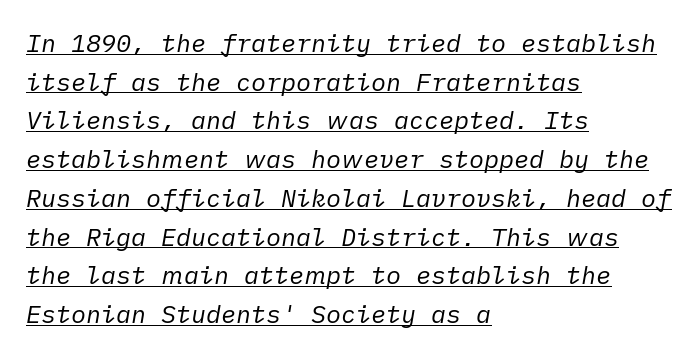
{"italic": "yes", "lean": "right", "slant_degrees": 10, "bold": "no", "underline": "yes", "align": "left", "line_spacing": "normal", "line_spacing_ratio": 1.55, "letter_spacing": "normal", "letter_spacing_em": 0.0, "glyph_px": 25}
